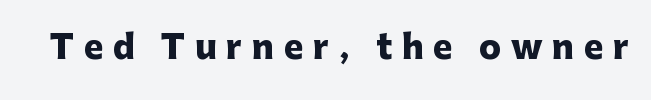
Someone cranked the tracking dial way up on this one. The glyphs in this specimen are sans serif. Anything drawn beneath the words? Only blank space. The letters are bold, with thick, heavy strokes. Note the varied advance widths — an 'i' is clearly narrower than an 'm'.
